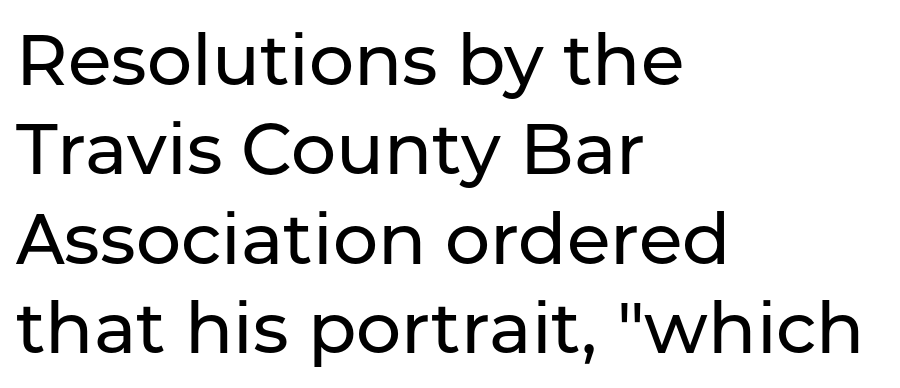
Q: Is the text italic (slanted)? A: No, it is upright.
Q: Is the typeface a serif or a sans-serif typeface? A: Sans-serif.
Q: Is the text underlined? A: No.
Q: How is the paragraph aligned? A: Left-aligned.
Q: Is the spacing between letters normal or unusually wide? A: Normal.
Q: Is the spacing between lines tight, normal or loose? A: Normal.
Q: Width (condensed, normal, or wide)? A: Normal.
Q: Stroke contrast? A: Low.
Q: x-height? A: Medium.
Q: Monospaced? A: No.
